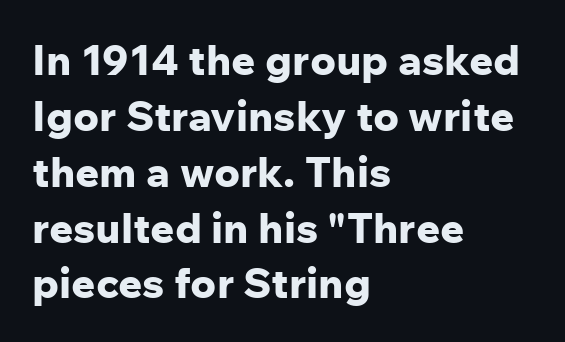
Q: Is the text bold? A: Yes.
Q: Is the text italic (slanted)? A: No, it is upright.
Q: Is the typeface a serif or a sans-serif typeface? A: Sans-serif.
Q: Is the text underlined? A: No.
Q: How is the paragraph aligned? A: Left-aligned.
Q: Is the spacing between letters normal or unusually wide? A: Normal.
Q: Is the spacing between lines tight, normal or loose? A: Normal.
Q: Width (condensed, normal, or wide)? A: Normal.
Q: Stroke contrast? A: Low.
Q: x-height? A: Medium.
Q: Monospaced? A: No.
